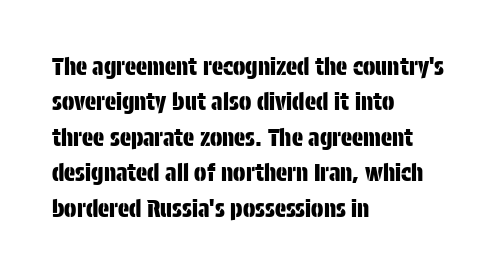
{"italic": "no", "underline": "no", "align": "left", "line_spacing": "normal", "line_spacing_ratio": 1.54, "letter_spacing": "normal", "letter_spacing_em": 0.0, "glyph_px": 23}
